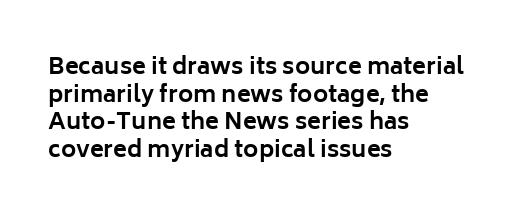
{"italic": "no", "bold": "yes", "underline": "no", "align": "left", "line_spacing_ratio": 1.2, "letter_spacing": "normal", "letter_spacing_em": 0.0, "glyph_px": 23}
